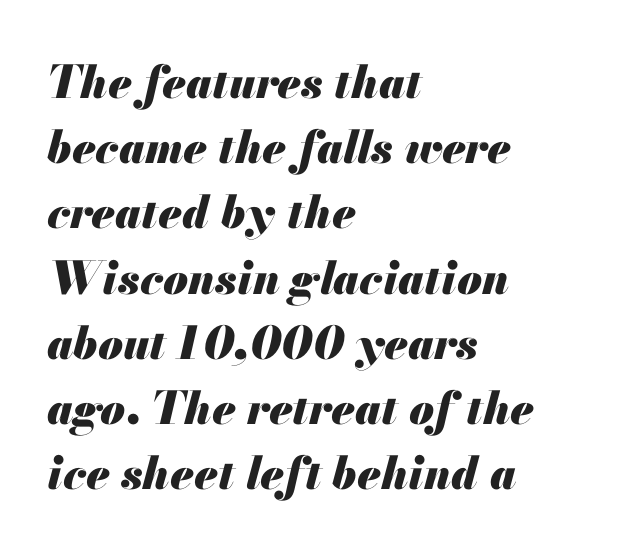
{"italic": "yes", "lean": "right", "slant_degrees": 13, "bold": "yes", "weight": "heavy", "width": "normal", "stroke_contrast": "medium", "x_height": "small", "monospaced": "no", "underline": "no", "align": "left", "line_spacing": "normal", "line_spacing_ratio": 1.45, "letter_spacing": "normal", "letter_spacing_em": 0.0, "glyph_px": 45}
